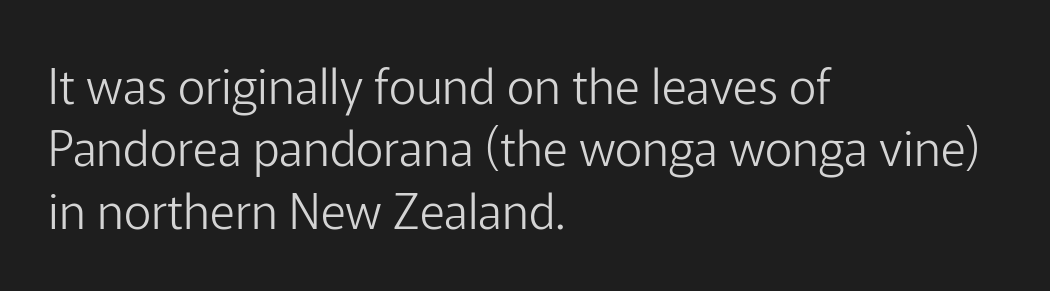
Nothing unusual about the tracking: characters are spaced as the font intends. Note: no serifs on the glyphs. The lines sit at an ordinary, default distance from one another. In CSS terms this would be text-align: left. The face used here is proportionally spaced, like ordinary book or web type.
